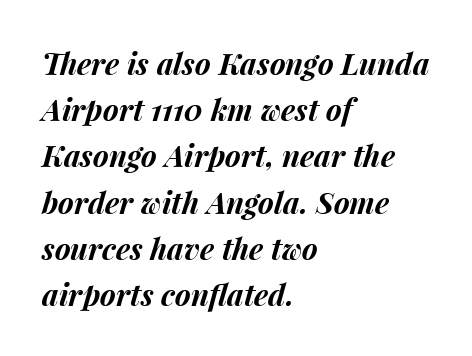
Weight: bold. Normally led — the rows are evenly, conventionally spaced. Note the varied advance widths — an 'i' is clearly narrower than an 'm'. Rendered with sloped, italic letterforms.
